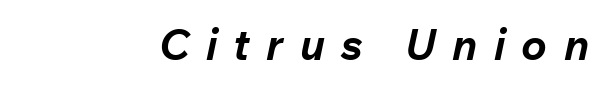
Q: Is the text bold? A: Yes.
Q: Is the text italic (slanted)? A: Yes, it leans right by about 12 degrees.
Q: Is the text underlined? A: No.
Q: Is the spacing between letters normal or unusually wide? A: Unusually wide.
Q: Width (condensed, normal, or wide)? A: Normal.
Q: Stroke contrast? A: Low.
Q: x-height? A: Medium.
Q: Monospaced? A: No.
